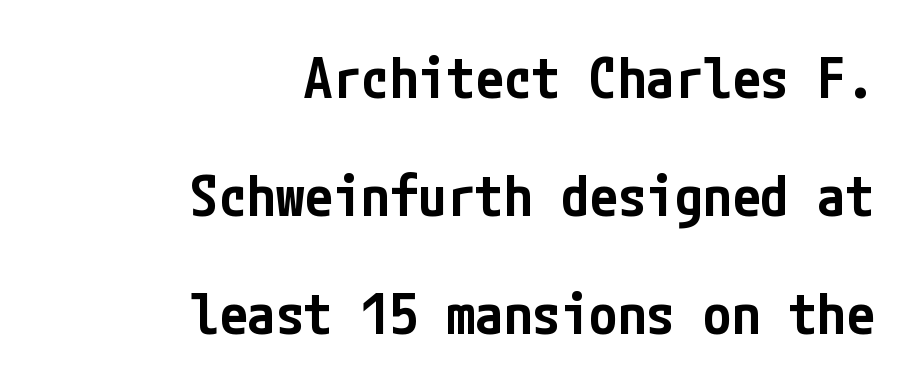
Q: Is the text bold? A: Semi-bold.
Q: Is the text italic (slanted)? A: No, it is upright.
Q: Is the typeface a serif or a sans-serif typeface? A: Sans-serif.
Q: Is the text underlined? A: No.
Q: How is the paragraph aligned? A: Right-aligned.
Q: Is the spacing between letters normal or unusually wide? A: Normal.
Q: Is the spacing between lines tight, normal or loose? A: Loose.
Q: Width (condensed, normal, or wide)? A: Condensed.
Q: Stroke contrast? A: Low.
Q: x-height? A: Medium.
